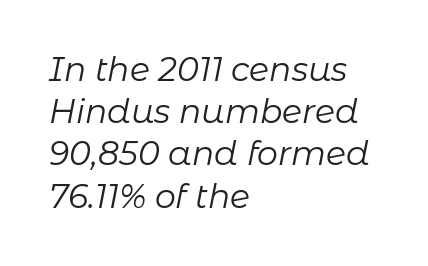
{"italic": "yes", "lean": "right", "slant_degrees": 11, "bold": "no", "weight": "regular", "width": "normal", "stroke_contrast": "low", "x_height": "medium", "monospaced": "no", "underline": "no", "align": "left", "line_spacing": "normal", "line_spacing_ratio": 1.28, "letter_spacing": "normal", "letter_spacing_em": 0.0, "glyph_px": 33}
